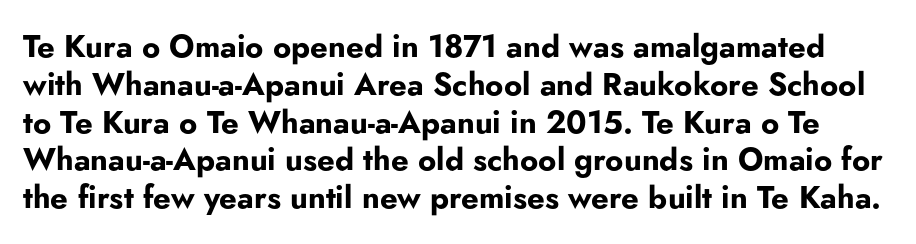
{"serif": "no", "italic": "no", "bold": "yes", "weight": "bold", "width": "normal", "stroke_contrast": "low", "x_height": "small", "monospaced": "no", "underline": "no", "line_spacing_ratio": 1.22, "letter_spacing": "normal", "letter_spacing_em": 0.0, "glyph_px": 31}
